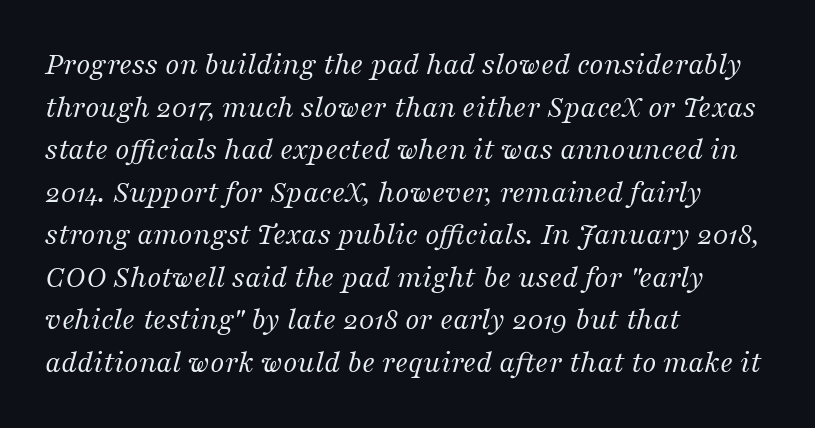
{"serif": "yes", "italic": "yes", "lean": "right", "slant_degrees": 16, "bold": "no", "weight": "regular", "width": "normal", "stroke_contrast": "medium", "x_height": "medium", "monospaced": "no", "underline": "no", "align": "left", "line_spacing": "normal", "line_spacing_ratio": 1.33, "letter_spacing": "normal", "letter_spacing_em": 0.0, "glyph_px": 32}
